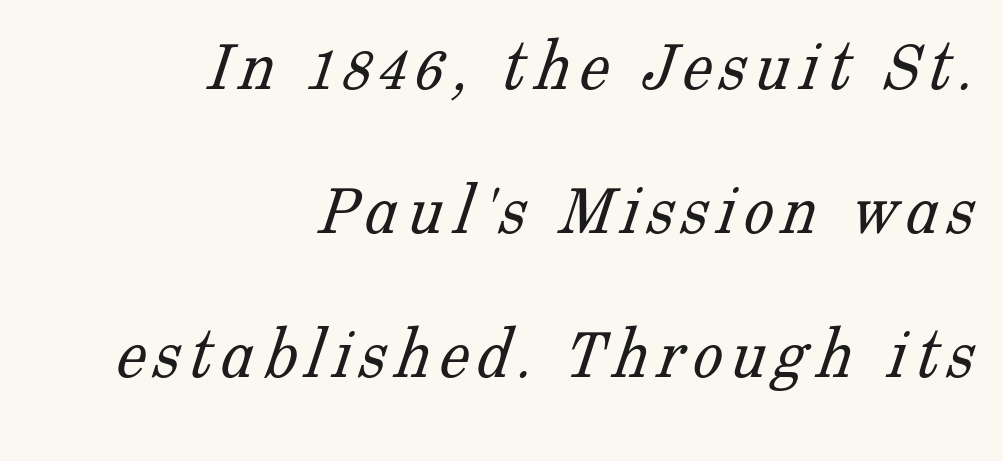
{"serif": "yes", "bold": "no", "weight": "light", "width": "normal", "stroke_contrast": "low", "x_height": "medium", "monospaced": "no", "underline": "no", "align": "right", "line_spacing": "loose", "line_spacing_ratio": 1.92, "glyph_px": 75}
